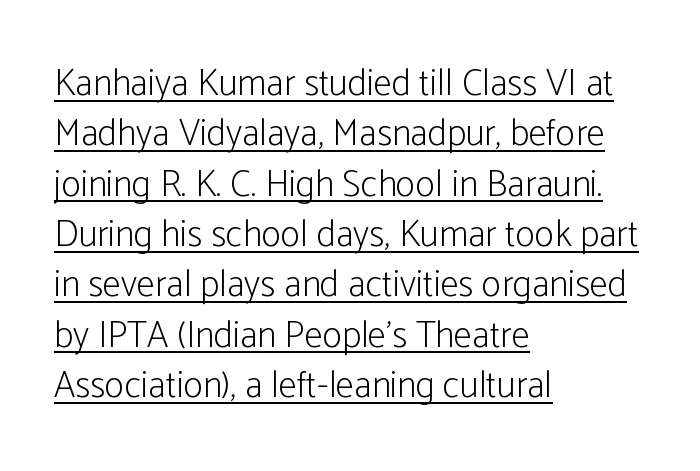
{"serif": "no", "italic": "no", "bold": "no", "weight": "light", "width": "condensed", "stroke_contrast": "low", "x_height": "medium", "monospaced": "no", "underline": "yes", "align": "left", "line_spacing": "normal", "line_spacing_ratio": 1.36, "letter_spacing": "normal", "letter_spacing_em": 0.0, "glyph_px": 37}
